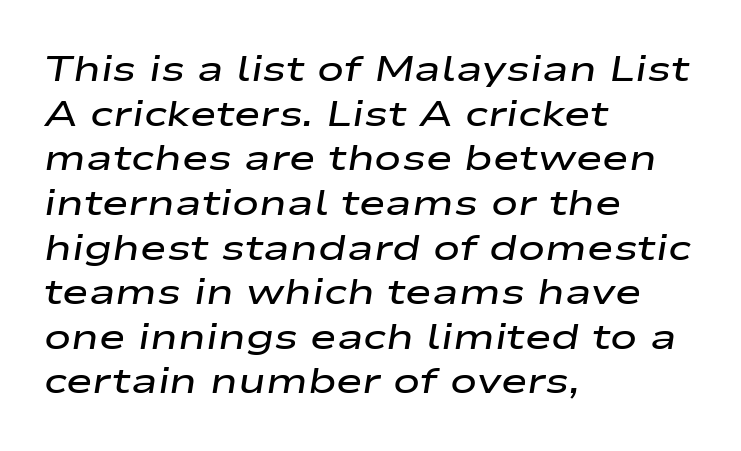
The letters advance in unequal steps, a hallmark of proportional type. A fair bit of extra ink — the face is semibold, not bold. Horizontal alignment here is leftward, the default for most running prose. Italic? Definitely — the glyphs are oblique. Words appear dense and cohesive because spacing is normal.
